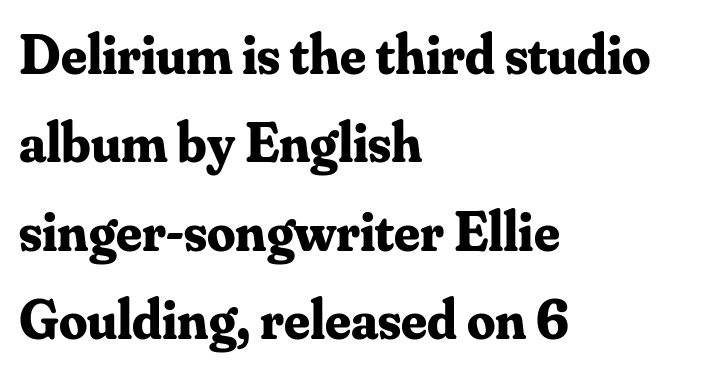
{"serif": "yes", "italic": "no", "bold": "yes", "weight": "bold", "width": "normal", "stroke_contrast": "medium", "x_height": "small", "monospaced": "no", "underline": "no", "align": "left", "line_spacing": "normal", "line_spacing_ratio": 1.58, "letter_spacing": "normal", "letter_spacing_em": 0.0, "glyph_px": 56}
